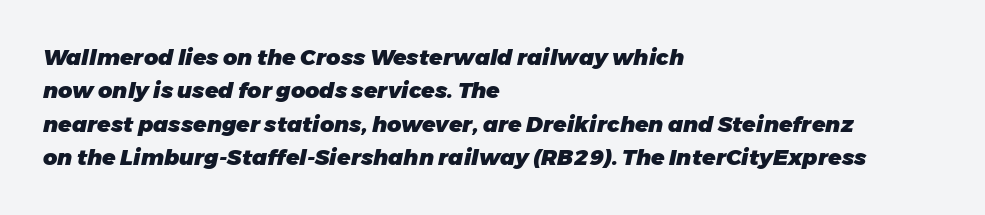
Q: Is the text bold? A: Yes.
Q: Is the text italic (slanted)? A: Yes, it leans right by about 11 degrees.
Q: Is the text underlined? A: No.
Q: How is the paragraph aligned? A: Left-aligned.
Q: Is the spacing between letters normal or unusually wide? A: Normal.
Q: Is the spacing between lines tight, normal or loose? A: Normal.
